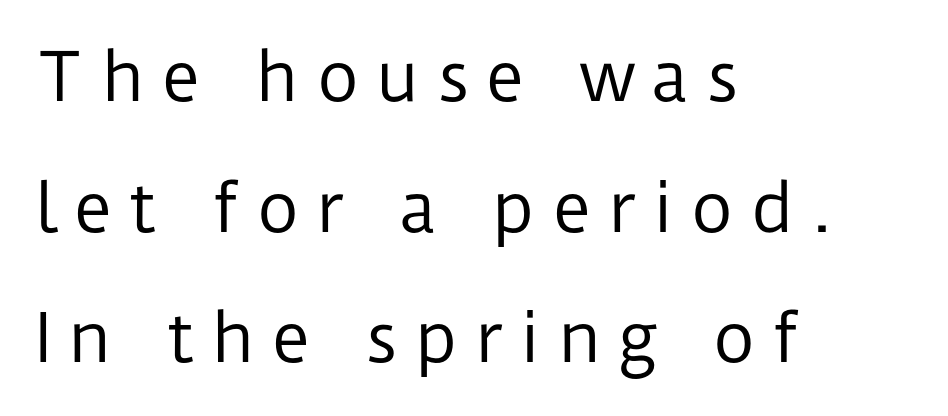
{"serif": "no", "italic": "no", "bold": "no", "weight": "regular", "width": "normal", "stroke_contrast": "low", "x_height": "medium", "monospaced": "no", "underline": "no", "align": "left", "line_spacing": "loose", "line_spacing_ratio": 1.98, "letter_spacing": "wide", "letter_spacing_em": 0.25, "glyph_px": 66}
